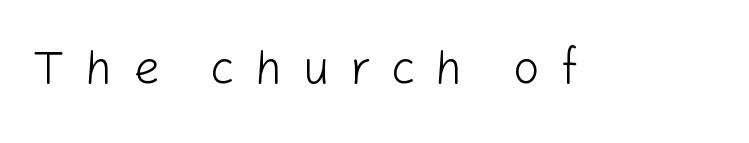
The image shows 47 px light sans-serif type, upright; set unusually wide letter spacing (+0.42 em), not underlined; low stroke contrast and a medium x-height.
